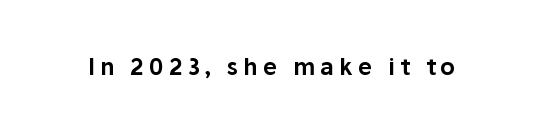
Q: Is the text italic (slanted)? A: No, it is upright.
Q: Is the text underlined? A: No.
Q: Is the spacing between letters normal or unusually wide? A: Unusually wide.
